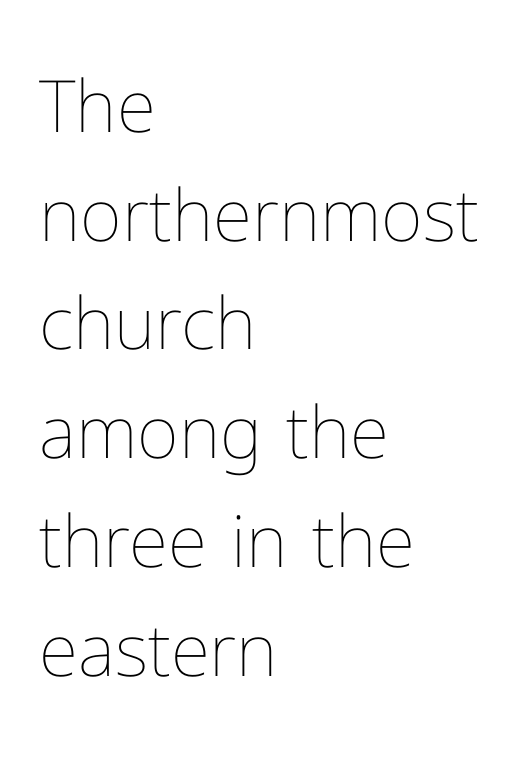
Q: Is the text bold? A: No.
Q: Is the text italic (slanted)? A: No, it is upright.
Q: Is the text underlined? A: No.
Q: How is the paragraph aligned? A: Left-aligned.
Q: Is the spacing between letters normal or unusually wide? A: Normal.
Q: Is the spacing between lines tight, normal or loose? A: Normal.
Q: Width (condensed, normal, or wide)? A: Normal.
Q: Stroke contrast? A: Low.
Q: x-height? A: Medium.
Q: Monospaced? A: No.
